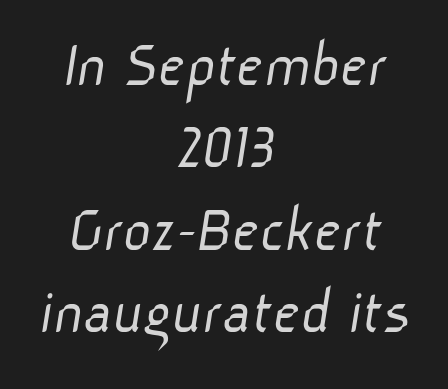
Letter spacing: default. Regarding serifs, this sample does without them. The string is rendered with underlining switched off. The typesetter chose a symmetrical, centered arrangement here. Do the characters align in a grid? No, the font is proportional.
